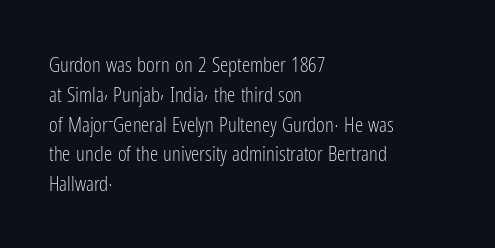
{"italic": "no", "bold": "no", "underline": "no", "align": "left", "line_spacing": "normal", "line_spacing_ratio": 1.42, "letter_spacing": "normal", "letter_spacing_em": 0.0, "glyph_px": 21}
